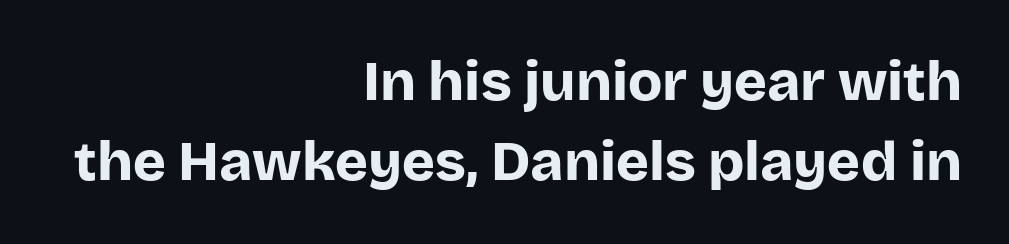
{"serif": "no", "italic": "no", "bold": "yes", "weight": "bold", "width": "normal", "stroke_contrast": "low", "x_height": "large", "monospaced": "no", "underline": "no", "align": "right", "line_spacing": "normal", "line_spacing_ratio": 1.43, "letter_spacing": "normal", "letter_spacing_em": 0.0, "glyph_px": 56}
